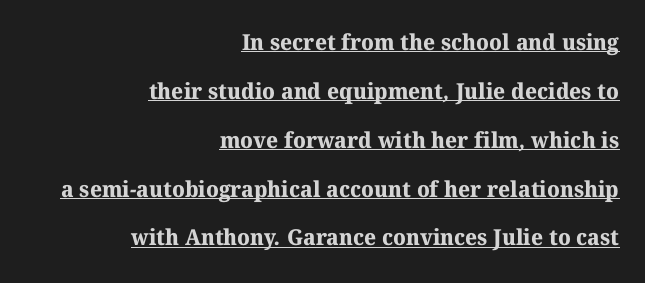
{"bold": "yes", "underline": "yes", "align": "right", "line_spacing": "loose", "line_spacing_ratio": 2.22, "letter_spacing": "normal", "letter_spacing_em": 0.0, "glyph_px": 22}
